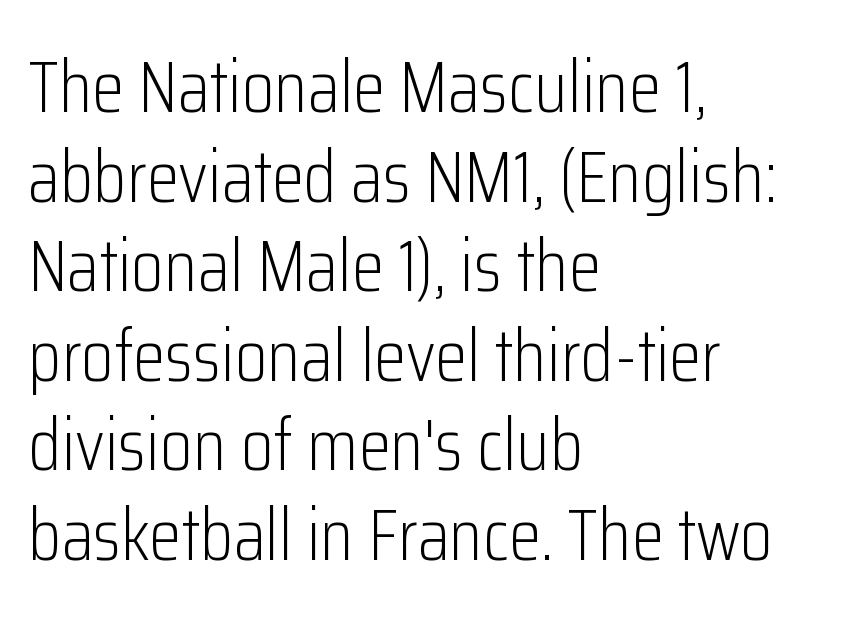
Is this a sans? Yes — the strokes have no serifs. Notice how the passage keeps a crisp vertical edge on the left only. Caption: face not bold, strokes unweighted. The rendering uses natural spacing where letterforms have individual widths.
